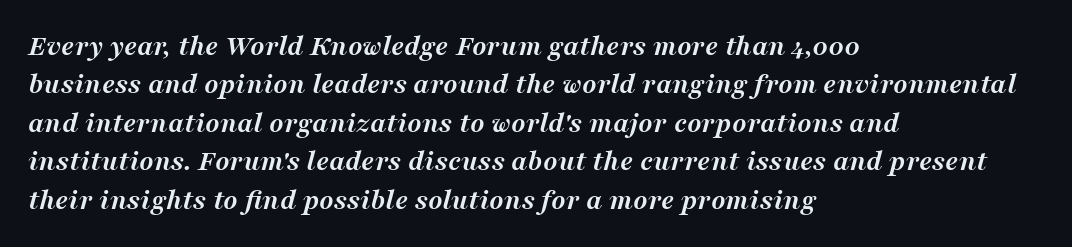
{"serif": "yes", "italic": "yes", "lean": "right", "slant_degrees": 16, "bold": "yes", "weight": "semibold", "width": "normal", "stroke_contrast": "medium", "x_height": "medium", "monospaced": "no", "underline": "no", "align": "left", "line_spacing": "normal", "line_spacing_ratio": 1.28, "letter_spacing": "normal", "letter_spacing_em": 0.0, "glyph_px": 30}
